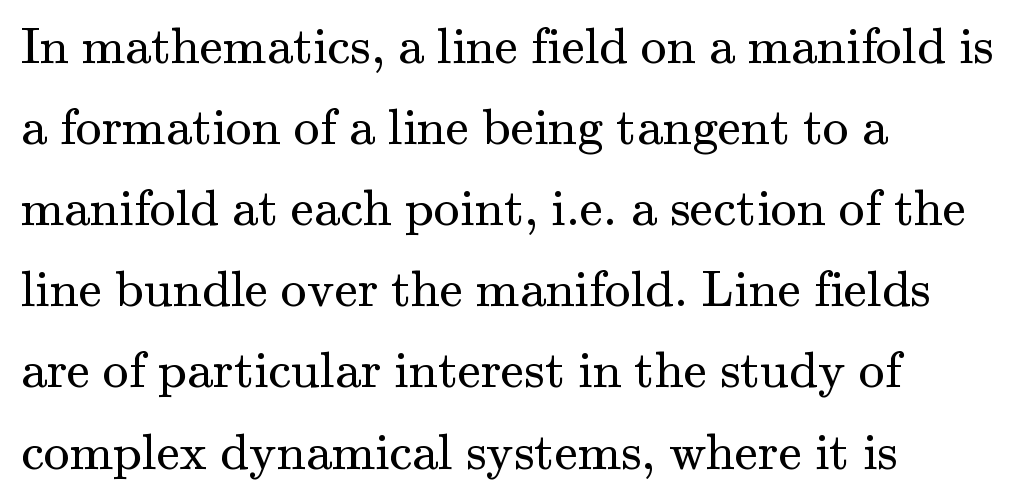
The image shows 52 px regular-weight serif type, upright; set left-aligned, normal line spacing (1.56x), normal letter spacing, not underlined; medium stroke contrast and a small x-height.
